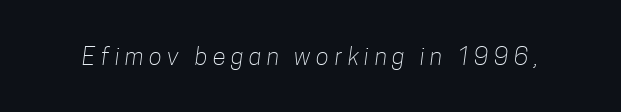
The image shows 24 px text type; set unusually wide letter spacing (+0.23 em), not underlined.
